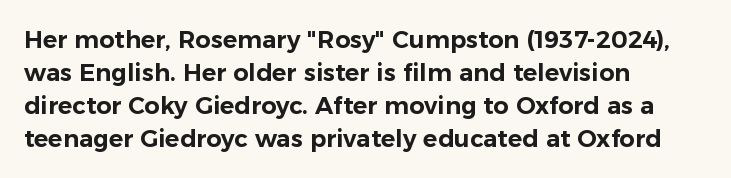
The type sits square on the baseline with zero lean. Students, observe: this is what conventionally led text looks like. Notice how the passage keeps a crisp vertical edge on the left only. Lines of text with bare space underneath.
